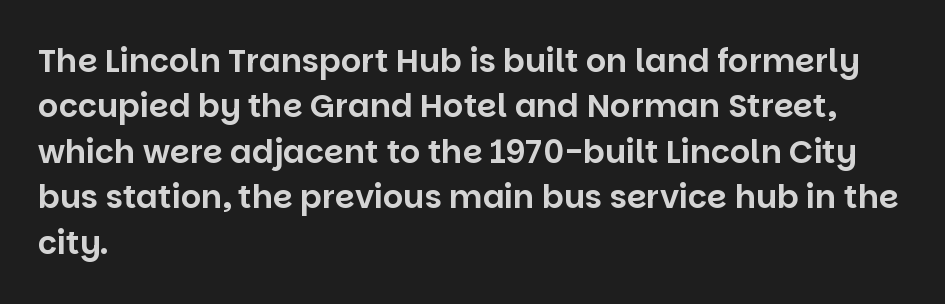
The image shows 32 px sans-serif type, upright; set left-aligned, normal line spacing (1.42x), normal letter spacing, not underlined; low stroke contrast and a large x-height.
